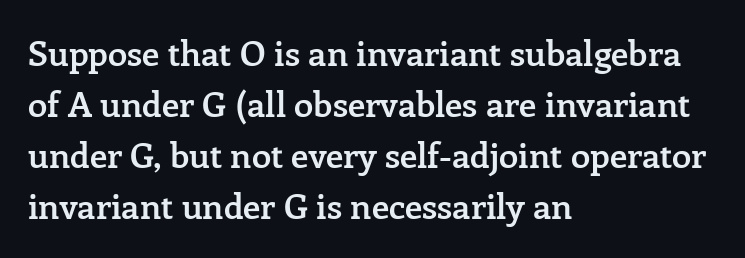
The vertical gap from one line to the next is medium. Do the characters align in a grid? No, the font is proportional. Where is the straight margin? On the left. The glyphs in this specimen are seriffed. The letterforms sit shoulder to shoulder at normal distance.
